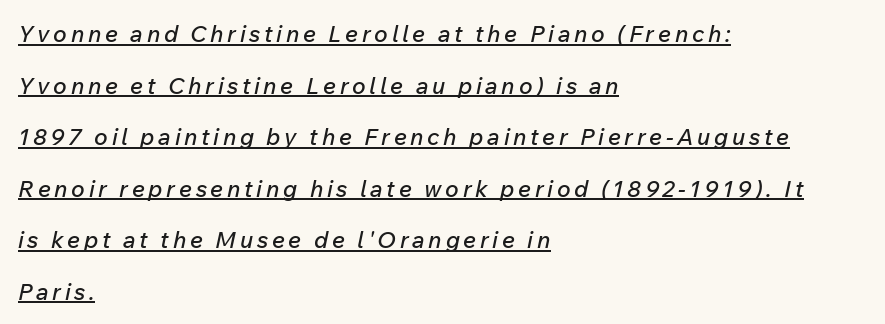
The compositor pushed each line to the left boundary. The rendering applies a slant to the glyphs. Successive baselines arrive slowly, with a big drop between each. The lettering is marked with a stroke running underneath it.
